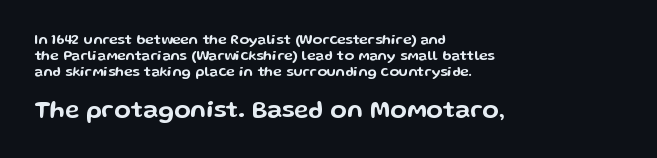
{"italic": "no", "underline": "no", "align": "left", "line_spacing": "tight", "line_spacing_ratio": 1.15, "letter_spacing": "normal", "letter_spacing_em": 0.0, "larger_block": "second", "size_ratio": 1.71, "glyph_px": 24}
